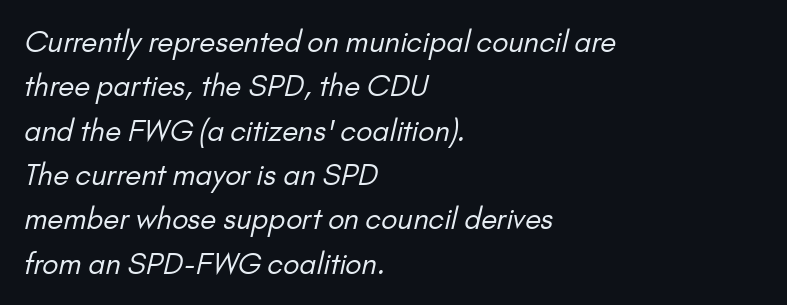
{"serif": "no", "bold": "no", "weight": "regular", "width": "normal", "stroke_contrast": "low", "x_height": "small", "monospaced": "no", "underline": "no", "align": "left", "line_spacing": "normal", "line_spacing_ratio": 1.53, "letter_spacing": "normal", "letter_spacing_em": 0.0, "glyph_px": 29}
